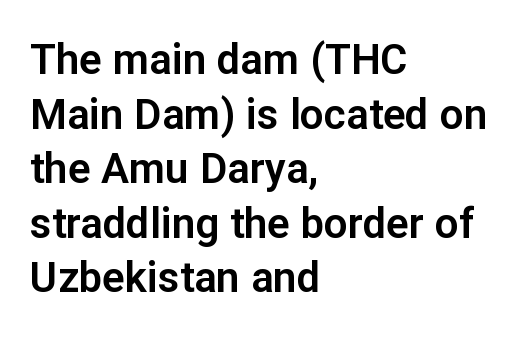
The words here are not underlined. Varying glyph widths throughout — classic text-font behaviour. Serifs: no, the terminals of the letterforms are clean. The lines sit at an ordinary, default distance from one another. Each line starts at the same left margin while the right side varies.
